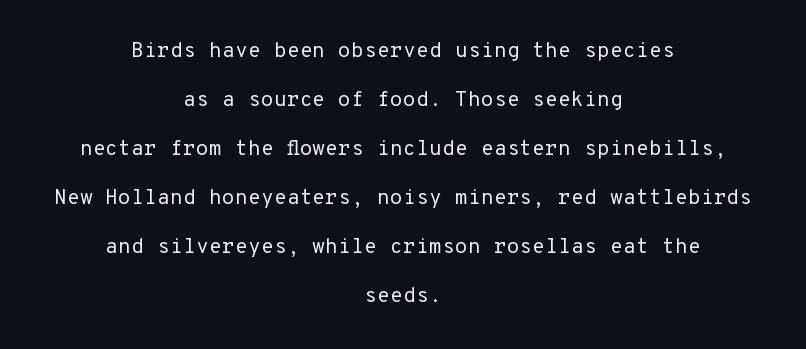
Q: Is the text bold? A: No.
Q: Is the text italic (slanted)? A: No, it is upright.
Q: Is the text underlined? A: No.
Q: How is the paragraph aligned? A: Centered.
Q: Is the spacing between letters normal or unusually wide? A: Normal.
Q: Is the spacing between lines tight, normal or loose? A: Loose.
